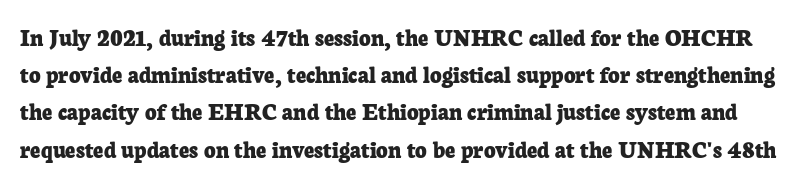
{"italic": "no", "bold": "yes", "underline": "no", "line_spacing": "normal", "line_spacing_ratio": 1.49, "letter_spacing": "normal", "letter_spacing_em": 0.0, "glyph_px": 25}
